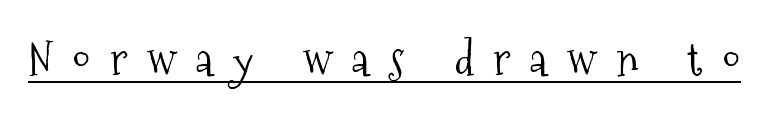
Q: Is the text bold? A: No.
Q: Is the text italic (slanted)? A: No, it is upright.
Q: Is the typeface a serif or a sans-serif typeface? A: Serif.
Q: Is the text underlined? A: Yes.
Q: Is the spacing between letters normal or unusually wide? A: Unusually wide.
Q: Width (condensed, normal, or wide)? A: Condensed.
Q: Stroke contrast? A: Medium.
Q: x-height? A: Medium.
Q: Monospaced? A: No.
